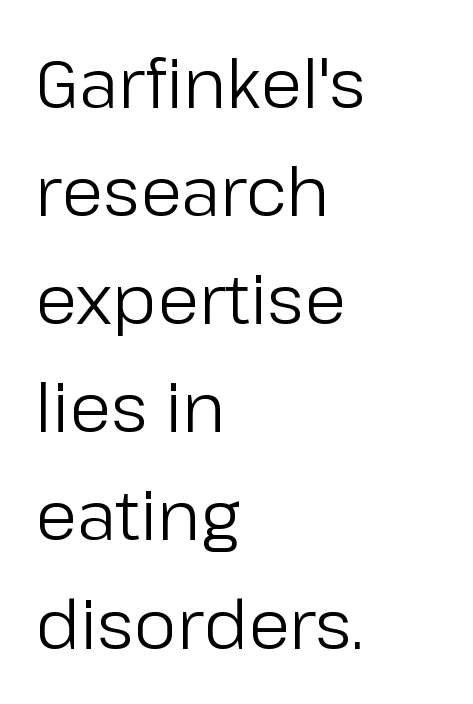
{"serif": "no", "italic": "no", "bold": "no", "weight": "regular", "width": "normal", "stroke_contrast": "low", "x_height": "medium", "monospaced": "no", "underline": "no", "align": "left", "line_spacing": "normal", "line_spacing_ratio": 1.59, "letter_spacing": "normal", "letter_spacing_em": 0.0, "glyph_px": 68}
